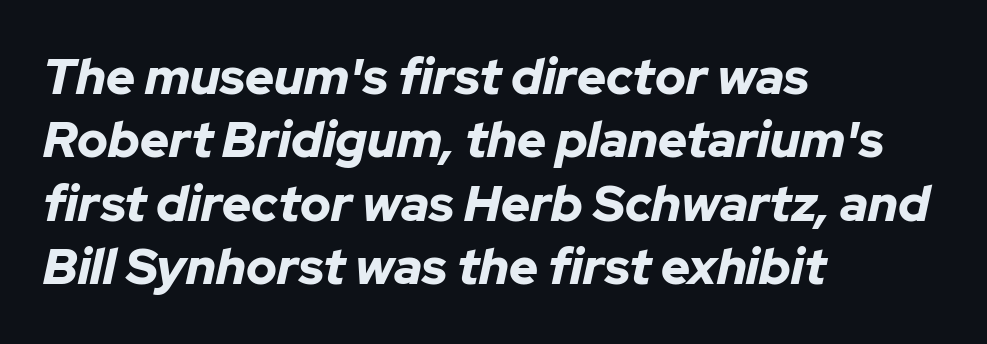
Q: Is the text bold? A: Yes.
Q: Is the text italic (slanted)? A: Yes, it leans right by about 12 degrees.
Q: Is the text underlined? A: No.
Q: How is the paragraph aligned? A: Left-aligned.
Q: Is the spacing between letters normal or unusually wide? A: Normal.
Q: Is the spacing between lines tight, normal or loose? A: Normal.
Q: Width (condensed, normal, or wide)? A: Normal.
Q: Stroke contrast? A: Low.
Q: x-height? A: Medium.
Q: Monospaced? A: No.
